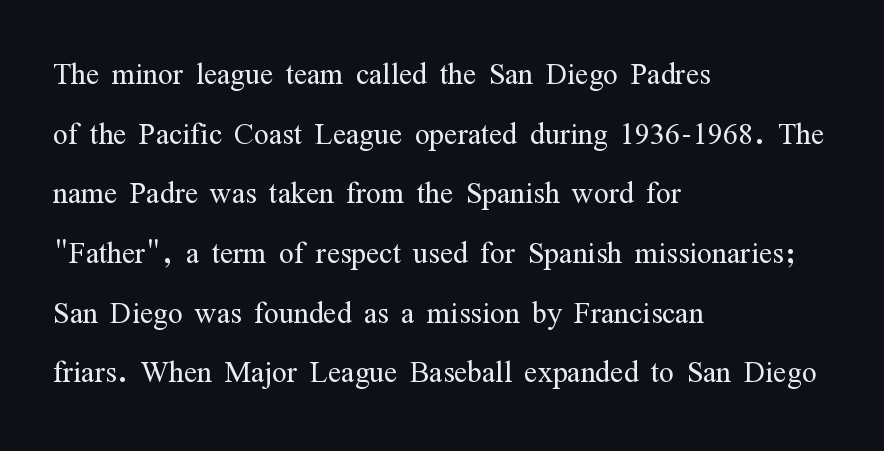
Q: Is the text bold? A: No.
Q: Is the text italic (slanted)? A: No, it is upright.
Q: Is the typeface a serif or a sans-serif typeface? A: Serif.
Q: Is the text underlined? A: No.
Q: How is the paragraph aligned? A: Left-aligned.
Q: Is the spacing between letters normal or unusually wide? A: Normal.
Q: Is the spacing between lines tight, normal or loose? A: Normal.
Q: Width (condensed, normal, or wide)? A: Condensed.
Q: Stroke contrast? A: Medium.
Q: x-height? A: Medium.
Q: Monospaced? A: No.
